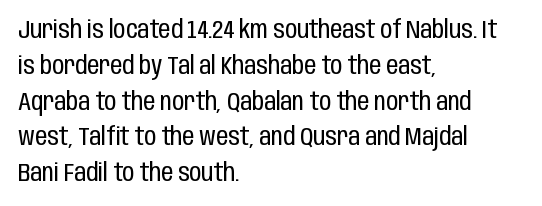
The image shows 24 px text type, upright; set left-aligned, normal line spacing (1.49x), normal letter spacing, not underlined.
